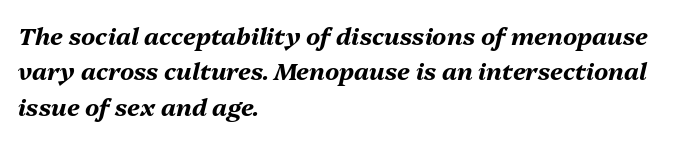
Q: Is the text bold? A: Yes.
Q: Is the text italic (slanted)? A: Yes, it leans right by about 13 degrees.
Q: Is the text underlined? A: No.
Q: How is the paragraph aligned? A: Left-aligned.
Q: Is the spacing between letters normal or unusually wide? A: Normal.
Q: Is the spacing between lines tight, normal or loose? A: Normal.
